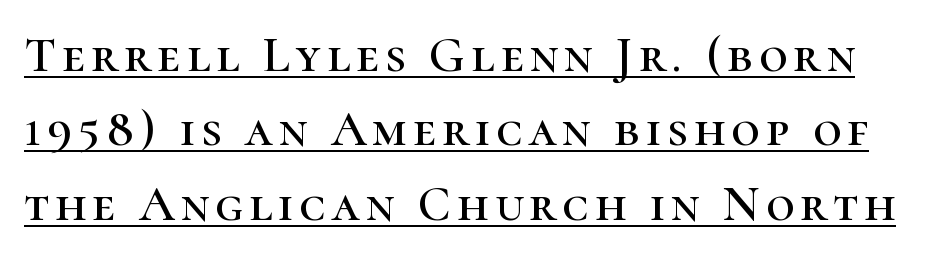
The image shows 50 px serif type, upright; set normal line spacing (1.49x), underlined; high stroke contrast and a medium x-height.
